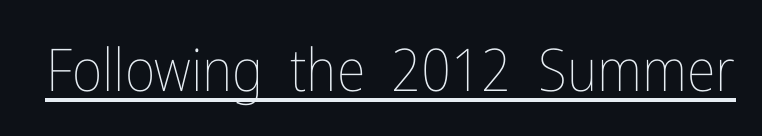
Q: Is the text bold? A: No.
Q: Is the text italic (slanted)? A: No, it is upright.
Q: Is the text underlined? A: Yes.
Q: Is the spacing between letters normal or unusually wide? A: Normal.
Q: Width (condensed, normal, or wide)? A: Condensed.
Q: Stroke contrast? A: Low.
Q: x-height? A: Medium.
Q: Monospaced? A: No.
